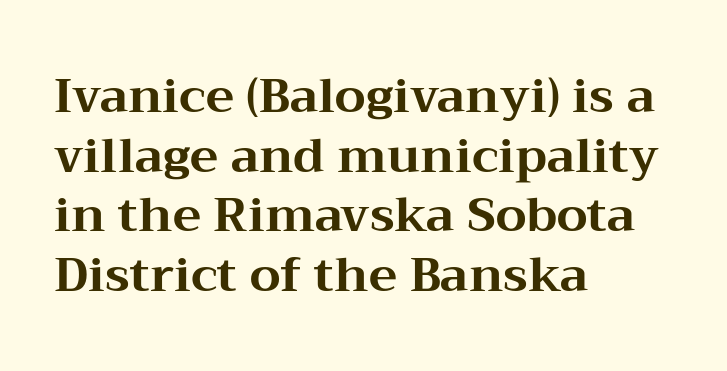
Heavy, bold letterforms. Descenders hang freely into open space. Serifs: yes, visible at the terminals of the letterforms. Caption: standard tracking, unaltered. Is this a fixed-width face? No — the glyphs have proportional, varying widths. Every stem runs plumb, perpendicular to the baseline.
